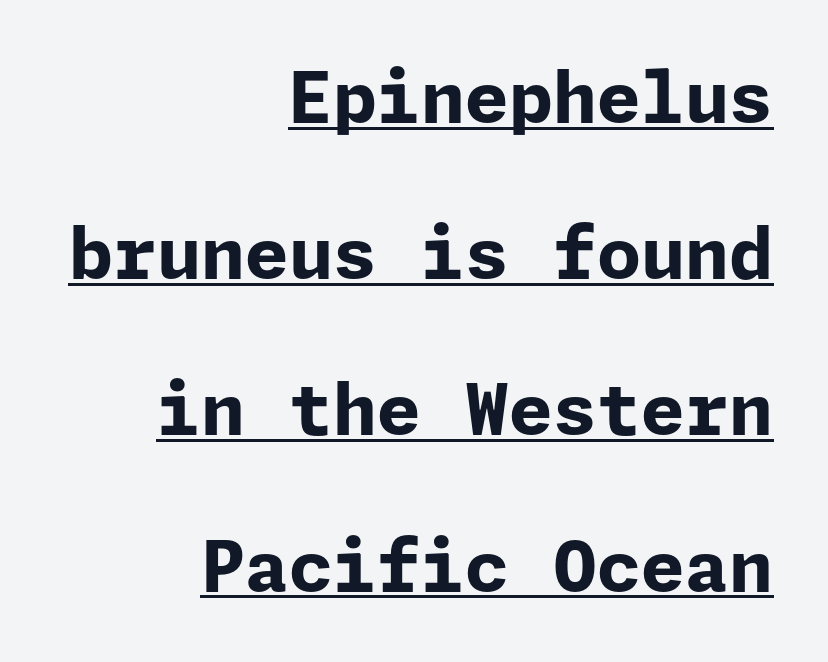
The typesetting leans heavy: a genuine bold. Nope, no serifs anywhere on these letters. Posture: straight, roman, zero tilt. In terms of leading, this rendering errs on the spacious side. The rendering keeps characters at their native spacing. Layout note: lines flush right.
